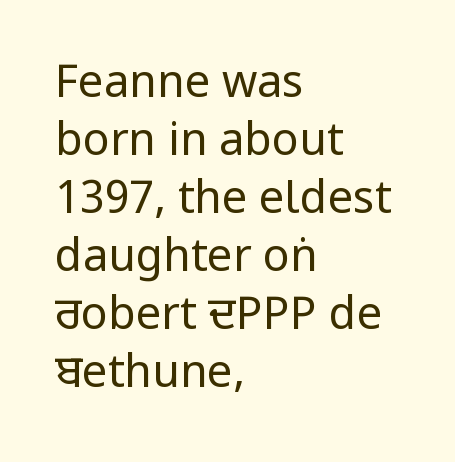
The weight would be labelled regular, book, light, or lighter still. This sample uses an upright cut, with every glyph sitting square on the baseline. The typeface chosen for these lines omits serifs. Regular leading. Each letter keeps its own natural width here, so spacing adapts to shape.
